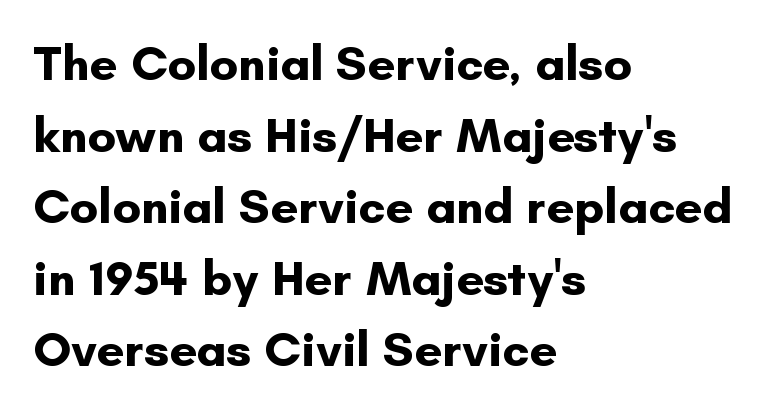
{"serif": "no", "italic": "no", "bold": "yes", "weight": "bold", "width": "normal", "stroke_contrast": "low", "x_height": "small", "monospaced": "no", "underline": "no", "align": "left", "line_spacing": "normal", "line_spacing_ratio": 1.46, "letter_spacing": "normal", "letter_spacing_em": 0.0, "glyph_px": 49}
